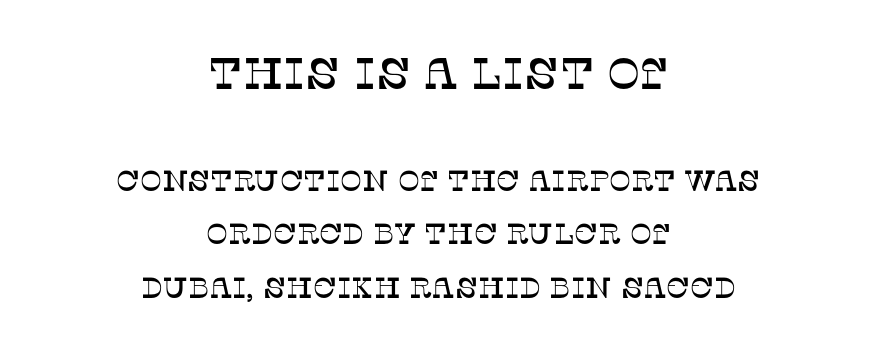
Do the characters align in a grid? No, the font is proportional. Reading top to bottom, the characters get smaller at the block break. Neither beginnings nor endings align; midpoints do. Serif or sans? Serif — the stroke terminals have little feet. The gaps between neighbouring characters are ordinary and unremarkable.
